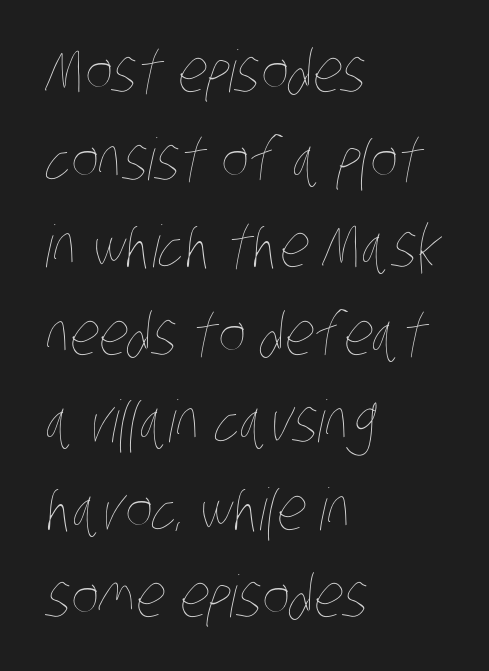
All the whitespace from short lines collects on the right. Observe the ordinary spacing: letters are neighbours, not strangers. Regular leading. Stem width sits at or under what a default text font uses. Note the varied advance widths — an 'i' is clearly narrower than an 'm'. The gap between lines stays unmarked.
